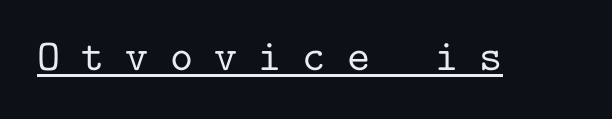
Q: Is the text italic (slanted)? A: No, it is upright.
Q: Is the typeface a serif or a sans-serif typeface? A: Serif.
Q: Is the text underlined? A: Yes.
Q: Is the spacing between letters normal or unusually wide? A: Unusually wide.
Q: Width (condensed, normal, or wide)? A: Normal.
Q: Stroke contrast? A: Low.
Q: x-height? A: Medium.
Q: Monospaced? A: Yes.
